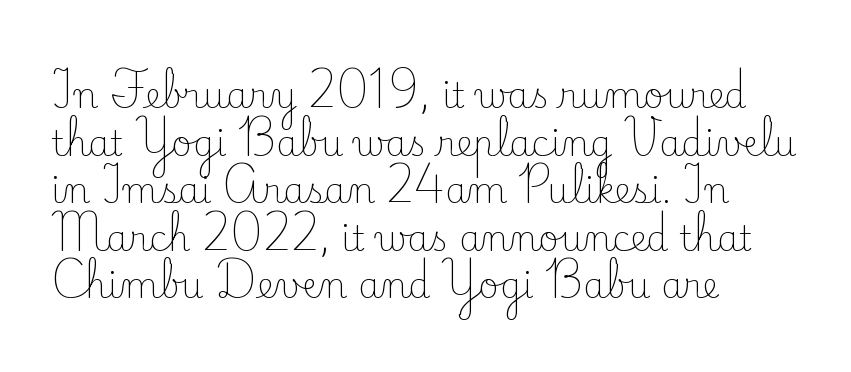
The image shows 35 px light serif type, upright; set left-aligned, normal line spacing (1.36x), normal letter spacing, not underlined; low stroke contrast and a small x-height.
